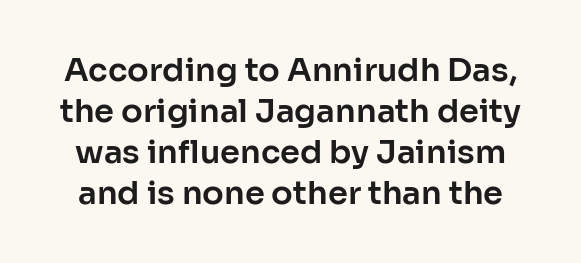
{"serif": "no", "italic": "no", "width": "normal", "stroke_contrast": "low", "x_height": "medium", "monospaced": "no", "underline": "no", "line_spacing": "normal", "line_spacing_ratio": 1.28, "letter_spacing": "normal", "letter_spacing_em": 0.0, "glyph_px": 32}
